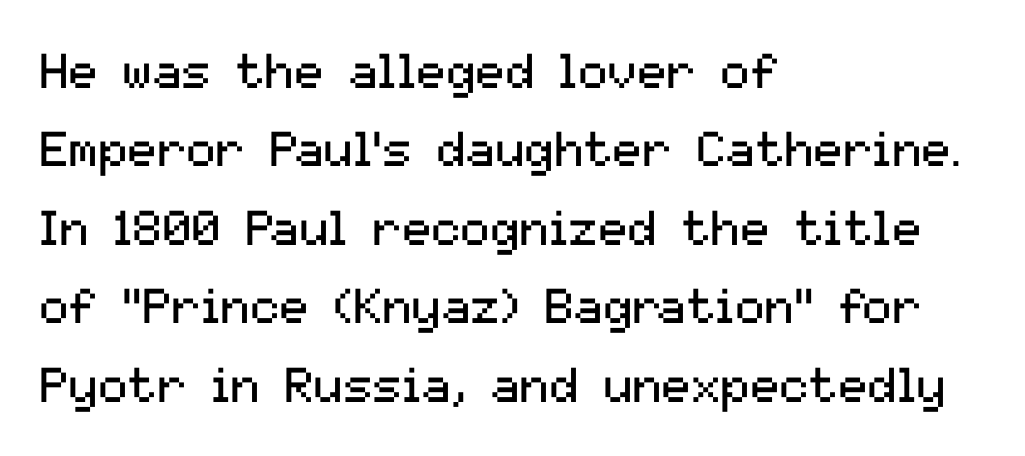
The image shows 49 px regular-weight sans-serif type, upright; set left-aligned, normal line spacing (1.6x), normal letter spacing, not underlined; medium stroke contrast and a medium x-height.
